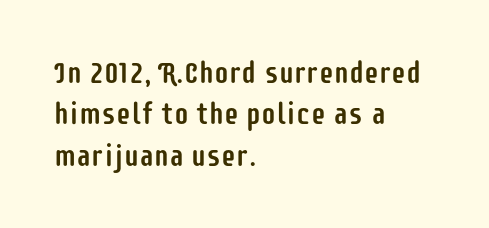
{"serif": "no", "italic": "no", "width": "condensed", "stroke_contrast": "low", "x_height": "large", "monospaced": "no", "underline": "no", "align": "left", "line_spacing": "normal", "line_spacing_ratio": 1.38, "letter_spacing": "normal", "letter_spacing_em": 0.0, "glyph_px": 30}
